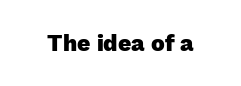
Notice how thick the strokes are: this is what a full bold looks like. In terms of letterspacing, this is plain default setting. The specimen omits any rule beneath the text block's lines. The lettering stays uniformly vertical, giving the passage a roman look.
